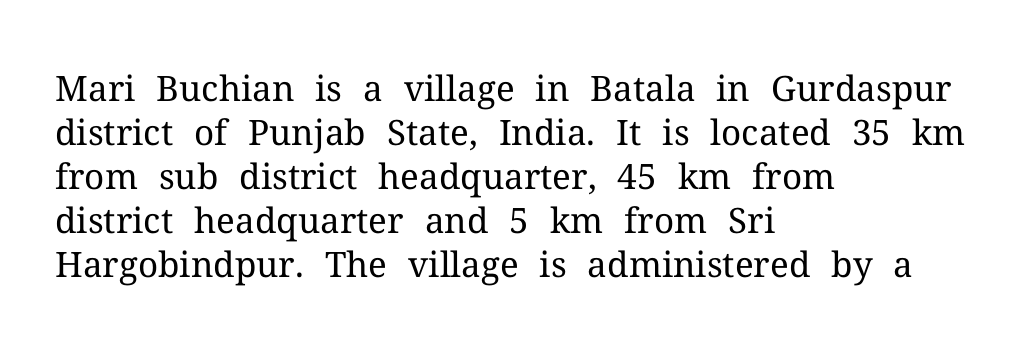
{"serif": "yes", "italic": "no", "bold": "no", "weight": "regular", "width": "normal", "stroke_contrast": "medium", "x_height": "medium", "monospaced": "no", "underline": "no", "align": "left", "line_spacing": "normal", "line_spacing_ratio": 1.26, "letter_spacing": "normal", "letter_spacing_em": 0.0, "glyph_px": 35}
